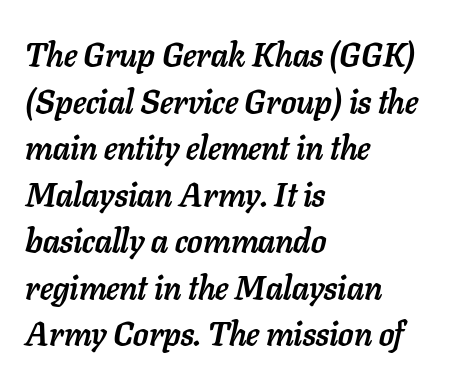
{"italic": "yes", "lean": "right", "slant_degrees": 11, "bold": "yes", "weight": "semibold", "width": "normal", "stroke_contrast": "low", "x_height": "medium", "monospaced": "no", "underline": "no", "align": "left", "line_spacing": "normal", "line_spacing_ratio": 1.41, "letter_spacing": "normal", "letter_spacing_em": 0.0, "glyph_px": 33}
